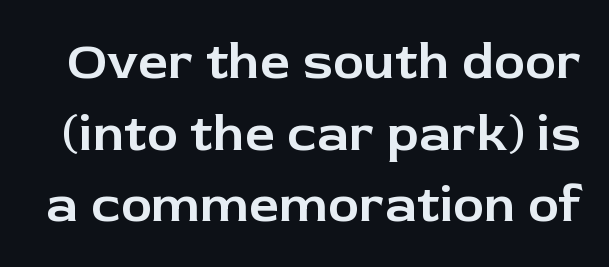
The image shows 53 px sans-serif type, upright; set normal line spacing (1.35x), normal letter spacing, not underlined; low stroke contrast and a medium x-height.
